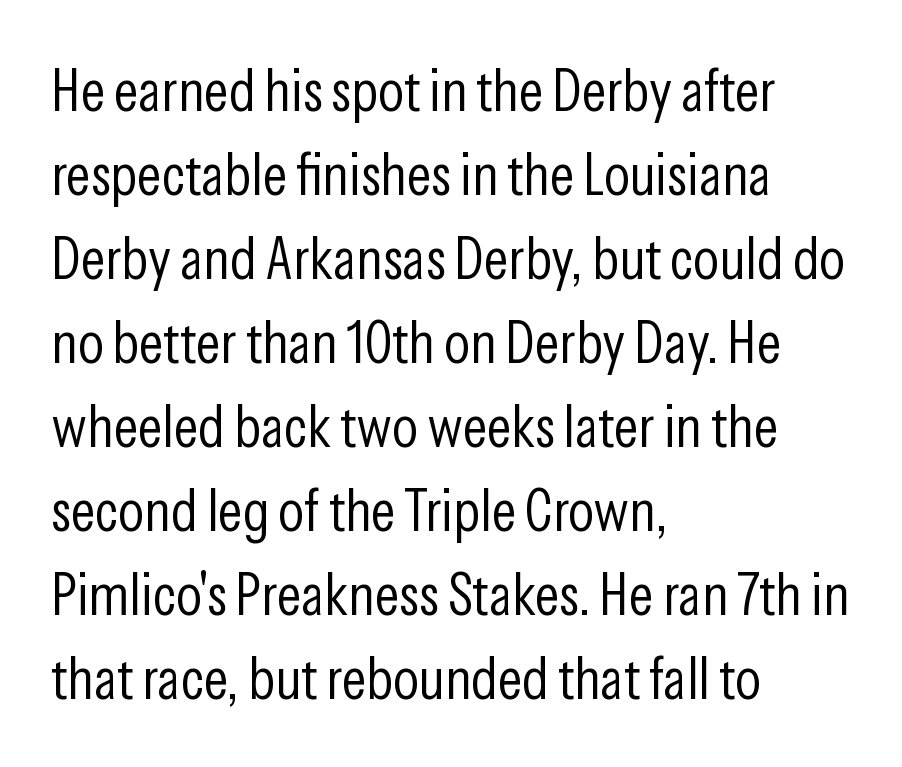
The image shows 60 px light, condensed sans-serif type, upright; set left-aligned, normal line spacing (1.4x), normal letter spacing, not underlined; low stroke contrast and a medium x-height.
